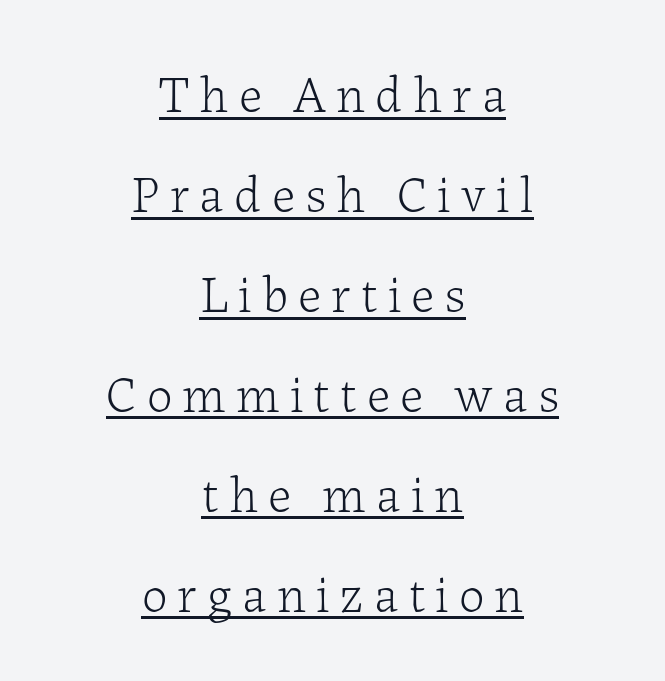
Q: Is the text bold? A: No.
Q: Is the text italic (slanted)? A: No, it is upright.
Q: Is the typeface a serif or a sans-serif typeface? A: Serif.
Q: Is the text underlined? A: Yes.
Q: How is the paragraph aligned? A: Centered.
Q: Is the spacing between letters normal or unusually wide? A: Unusually wide.
Q: Is the spacing between lines tight, normal or loose? A: Loose.
Q: Width (condensed, normal, or wide)? A: Normal.
Q: Stroke contrast? A: Low.
Q: x-height? A: Medium.
Q: Monospaced? A: No.
